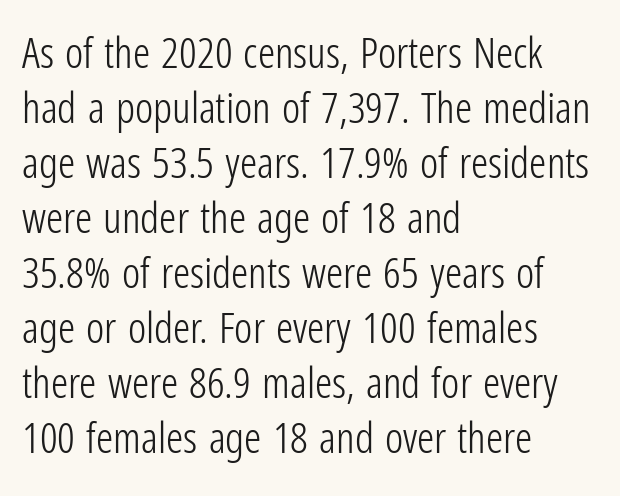
{"serif": "no", "italic": "no", "bold": "no", "weight": "light", "width": "condensed", "stroke_contrast": "low", "x_height": "medium", "monospaced": "no", "underline": "no", "align": "left", "line_spacing": "normal", "line_spacing_ratio": 1.28, "letter_spacing": "normal", "letter_spacing_em": 0.0, "glyph_px": 43}
